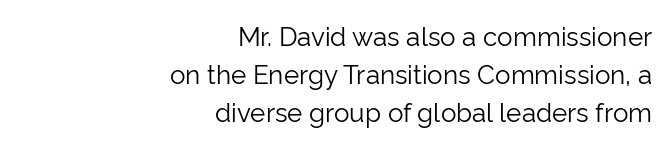
The image shows 26 px text type, upright; set right-aligned, normal line spacing (1.46x), normal letter spacing, not underlined.
